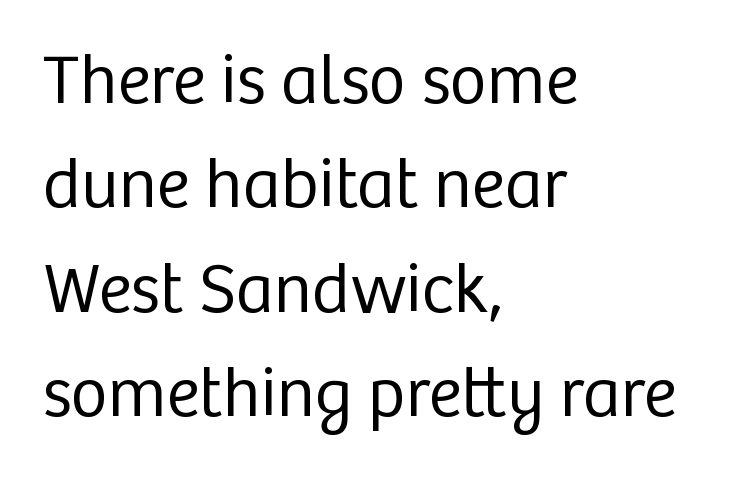
Q: Is the text bold? A: No.
Q: Is the text italic (slanted)? A: No, it is upright.
Q: Is the typeface a serif or a sans-serif typeface? A: Sans-serif.
Q: Is the text underlined? A: No.
Q: How is the paragraph aligned? A: Left-aligned.
Q: Is the spacing between letters normal or unusually wide? A: Normal.
Q: Is the spacing between lines tight, normal or loose? A: Normal.
Q: Width (condensed, normal, or wide)? A: Normal.
Q: Stroke contrast? A: Low.
Q: x-height? A: Medium.
Q: Monospaced? A: No.
